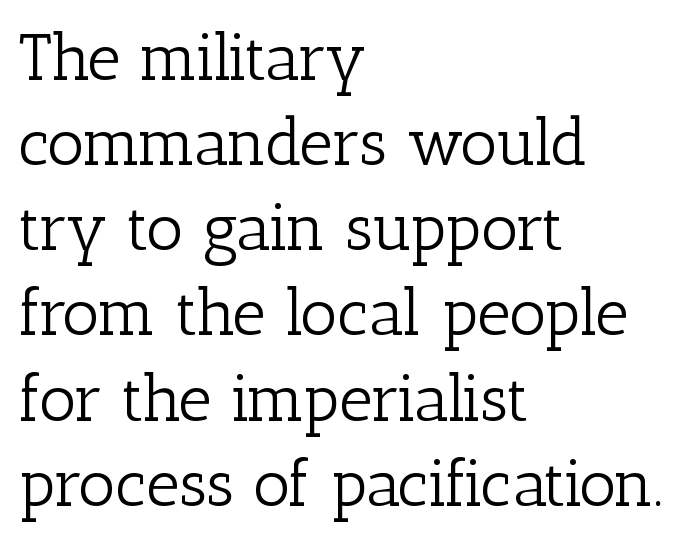
The image shows 65 px light serif type, upright; set left-aligned, normal line spacing (1.31x), normal letter spacing, not underlined; low stroke contrast and a medium x-height.
